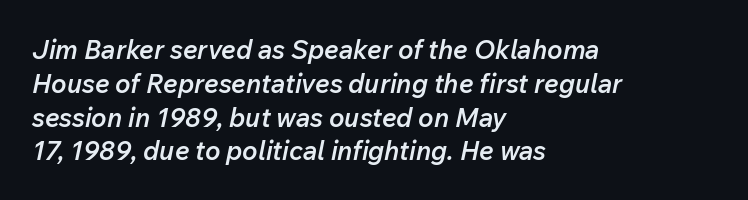
Q: Is the text bold? A: Semi-bold.
Q: Is the text italic (slanted)? A: Yes, it leans right by about 12 degrees.
Q: Is the text underlined? A: No.
Q: How is the paragraph aligned? A: Left-aligned.
Q: Is the spacing between letters normal or unusually wide? A: Normal.
Q: Is the spacing between lines tight, normal or loose? A: Normal.
